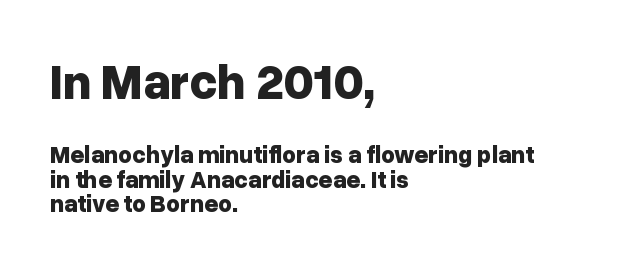
{"serif": "no", "italic": "no", "bold": "yes", "weight": "bold", "width": "normal", "stroke_contrast": "low", "x_height": "medium", "monospaced": "no", "underline": "no", "align": "left", "line_spacing": "tight", "line_spacing_ratio": 1.02, "letter_spacing": "normal", "letter_spacing_em": 0.0, "larger_block": "first", "size_ratio": 2.04, "glyph_px": 49}
